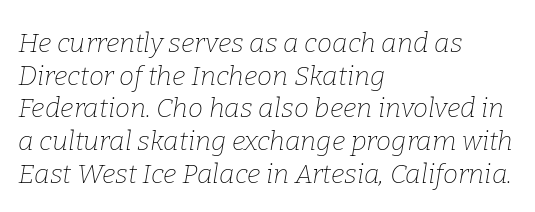
Honestly, there is no underline to notice here at all. When letters slant like this, we call the style italic. Heft: none added — not bold. Line starts are locked; line ends wander. There is no visible air inserted between adjacent glyphs.
